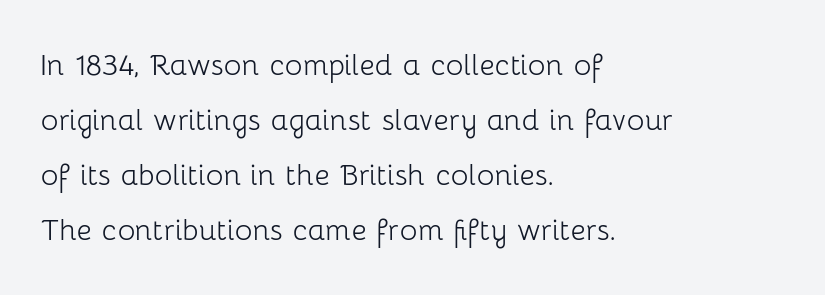
{"serif": "no", "italic": "no", "bold": "no", "weight": "light", "width": "normal", "stroke_contrast": "low", "x_height": "medium", "monospaced": "no", "underline": "no", "align": "left", "line_spacing": "normal", "line_spacing_ratio": 1.49, "letter_spacing": "normal", "letter_spacing_em": 0.0, "glyph_px": 37}
